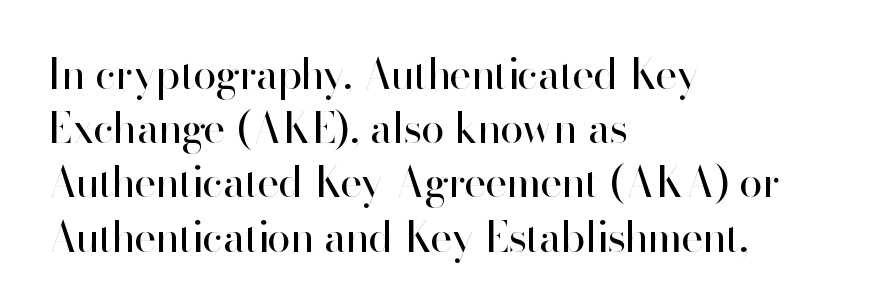
Q: Is the text bold? A: No.
Q: Is the text italic (slanted)? A: No, it is upright.
Q: Is the typeface a serif or a sans-serif typeface? A: Sans-serif.
Q: Is the text underlined? A: No.
Q: How is the paragraph aligned? A: Left-aligned.
Q: Is the spacing between letters normal or unusually wide? A: Normal.
Q: Is the spacing between lines tight, normal or loose? A: Normal.
Q: Width (condensed, normal, or wide)? A: Normal.
Q: Stroke contrast? A: High.
Q: x-height? A: Small.
Q: Monospaced? A: No.
